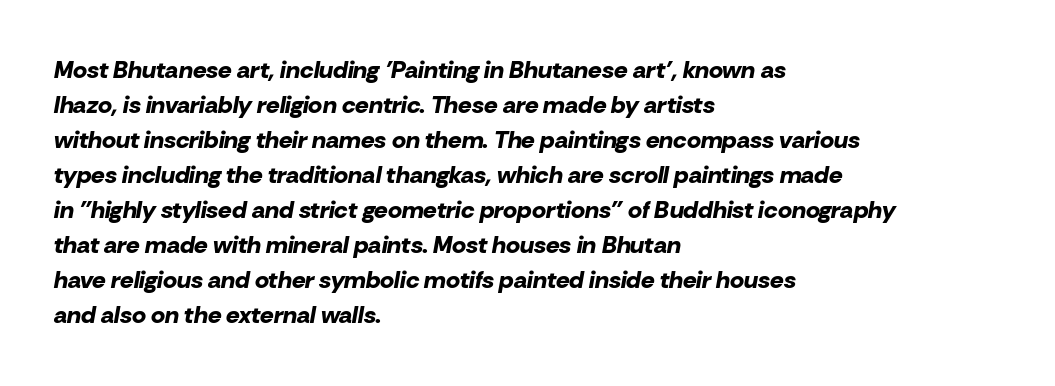
The image shows 24 px bold type, italic (leaning right); set left-aligned, normal line spacing (1.46x), normal letter spacing, not underlined.
